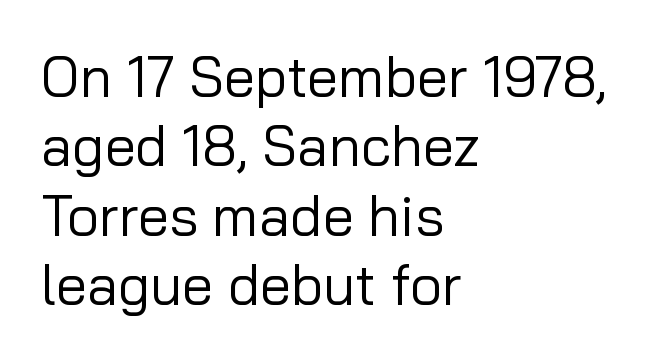
If you drew a line through each stem, it would be perfectly vertical. The passage shown is not underscored anywhere. Typographically, this falls in the sans-serif category. Here the glyphs are tracked normally, forming tight word shapes. You could not count columns in this text — the font is proportionally spaced. Weight: regular or lighter.
